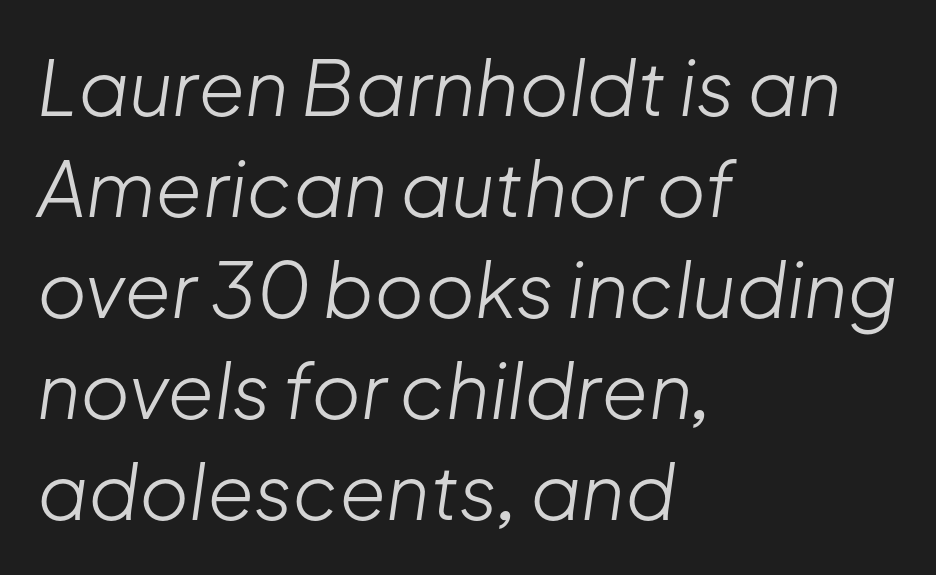
{"italic": "yes", "lean": "right", "slant_degrees": 8, "bold": "no", "weight": "light", "width": "normal", "stroke_contrast": "low", "x_height": "medium", "monospaced": "no", "underline": "no", "align": "left", "line_spacing": "normal", "line_spacing_ratio": 1.33, "letter_spacing": "normal", "letter_spacing_em": 0.0, "glyph_px": 76}
